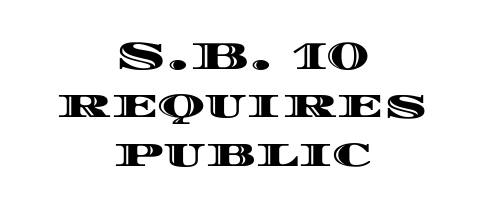
{"italic": "no", "width": "wide", "x_height": "large", "monospaced": "no", "underline": "no", "align": "center", "line_spacing_ratio": 1.21, "letter_spacing": "normal", "letter_spacing_em": 0.0, "glyph_px": 40}
